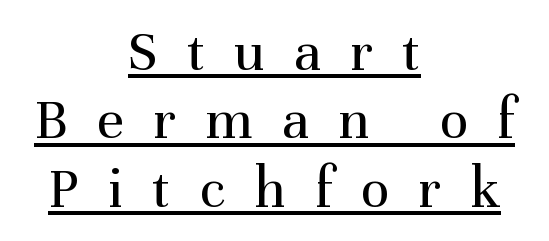
{"serif": "yes", "italic": "no", "bold": "no", "weight": "regular", "width": "normal", "stroke_contrast": "medium", "x_height": "medium", "monospaced": "no", "underline": "yes", "align": "center", "line_spacing": "tight", "line_spacing_ratio": 1.14, "letter_spacing": "wide", "letter_spacing_em": 0.48, "glyph_px": 60}
